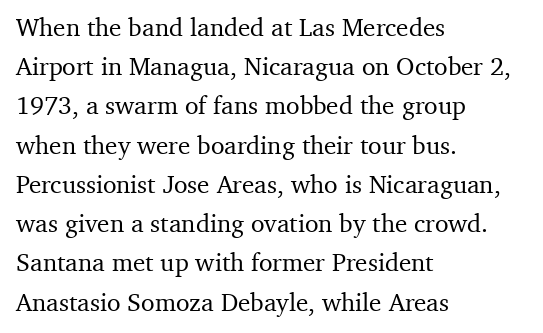
{"italic": "no", "underline": "no", "align": "left", "line_spacing": "normal", "line_spacing_ratio": 1.57, "letter_spacing": "normal", "letter_spacing_em": 0.0, "glyph_px": 25}
